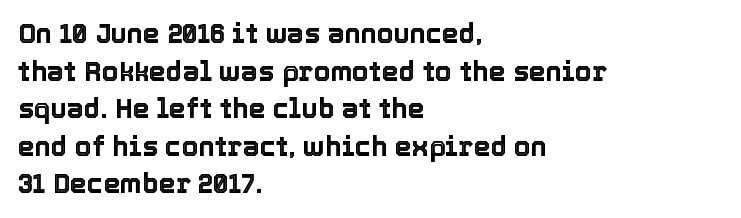
Plain, unruled lines of type. The lines in this sample share a left origin and differ only in where they stop. The specimen reads as upright at a glance. Letter spacing: default. If you measured baseline to baseline, you'd find a middling distance.
